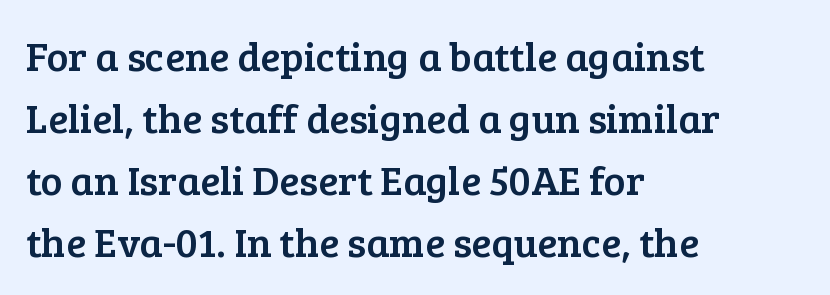
The image shows 41 px serif type, upright; set left-aligned, normal line spacing (1.51x), normal letter spacing, not underlined; low stroke contrast and a medium x-height.
